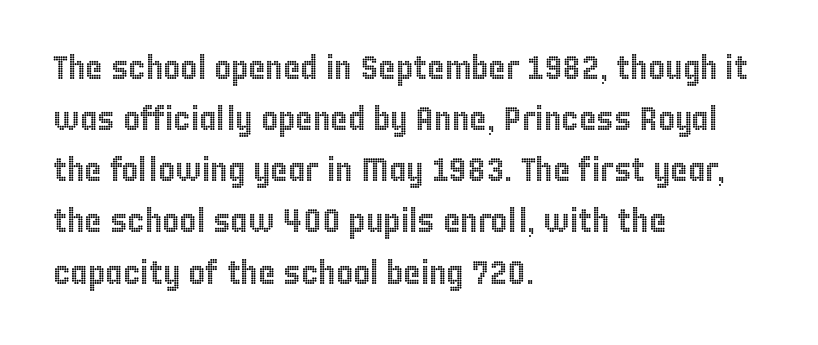
Q: Is the text italic (slanted)? A: No, it is upright.
Q: Is the text underlined? A: No.
Q: How is the paragraph aligned? A: Left-aligned.
Q: Is the spacing between letters normal or unusually wide? A: Normal.
Q: Is the spacing between lines tight, normal or loose? A: Normal.
Q: Width (condensed, normal, or wide)? A: Condensed.
Q: x-height? A: Large.
Q: Monospaced? A: No.
